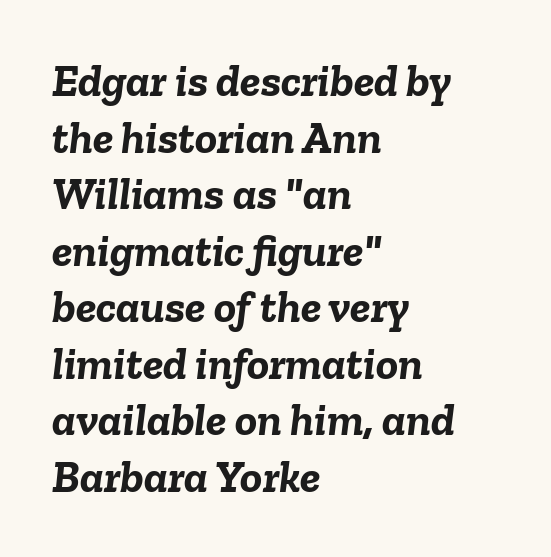
Q: Is the text bold? A: Yes.
Q: Is the text italic (slanted)? A: Yes, it leans right by about 6 degrees.
Q: Is the text underlined? A: No.
Q: How is the paragraph aligned? A: Left-aligned.
Q: Is the spacing between letters normal or unusually wide? A: Normal.
Q: Width (condensed, normal, or wide)? A: Normal.
Q: Stroke contrast? A: Low.
Q: x-height? A: Medium.
Q: Monospaced? A: No.
